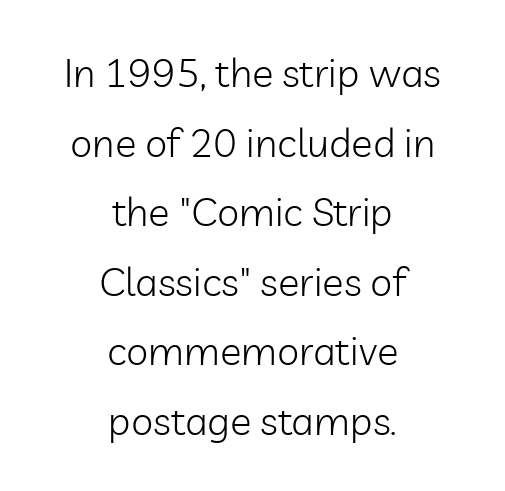
Q: Is the text bold? A: No.
Q: Is the text italic (slanted)? A: No, it is upright.
Q: Is the typeface a serif or a sans-serif typeface? A: Sans-serif.
Q: Is the text underlined? A: No.
Q: How is the paragraph aligned? A: Centered.
Q: Is the spacing between letters normal or unusually wide? A: Normal.
Q: Width (condensed, normal, or wide)? A: Normal.
Q: Stroke contrast? A: Low.
Q: x-height? A: Medium.
Q: Monospaced? A: No.
